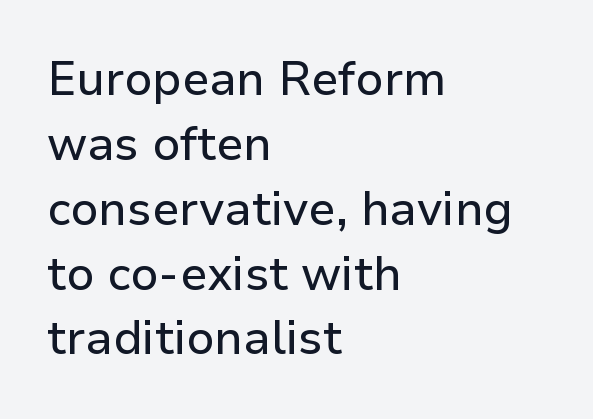
The image shows 47 px sans-serif type, upright; set left-aligned, normal line spacing (1.38x), normal letter spacing, not underlined; low stroke contrast and a medium x-height.
